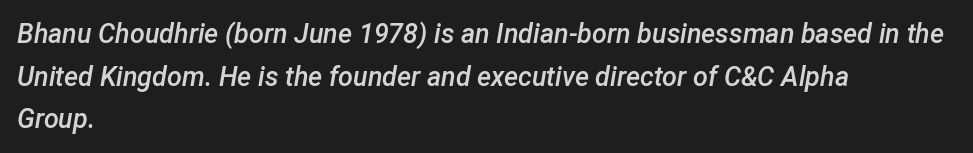
Q: Is the text bold? A: Semi-bold.
Q: Is the text italic (slanted)? A: Yes, it leans right by about 12 degrees.
Q: Is the text underlined? A: No.
Q: How is the paragraph aligned? A: Left-aligned.
Q: Is the spacing between letters normal or unusually wide? A: Normal.
Q: Is the spacing between lines tight, normal or loose? A: Normal.
